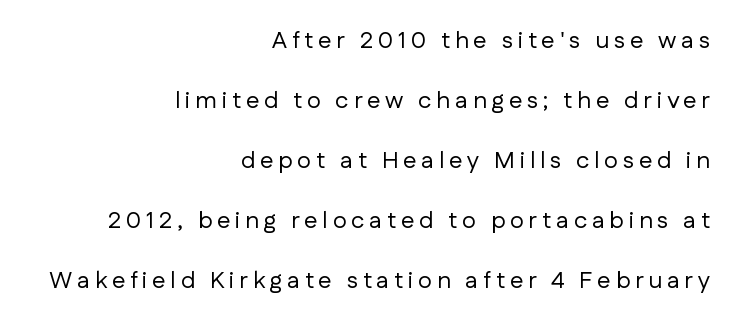
{"italic": "no", "bold": "no", "underline": "no", "align": "right", "line_spacing": "loose", "line_spacing_ratio": 2.5, "letter_spacing": "wide", "letter_spacing_em": 0.2, "glyph_px": 24}
